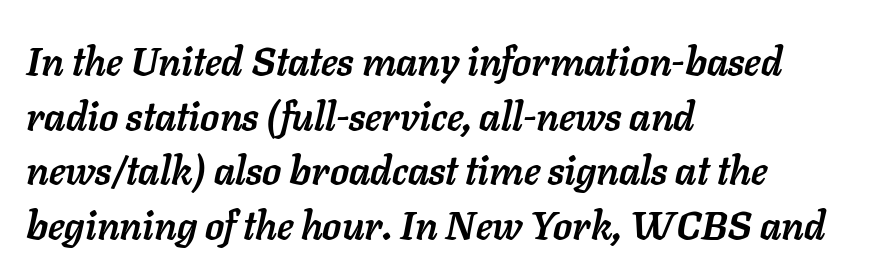
{"italic": "yes", "lean": "right", "slant_degrees": 11, "bold": "yes", "weight": "semibold", "width": "normal", "stroke_contrast": "low", "x_height": "medium", "monospaced": "no", "underline": "no", "align": "left", "line_spacing": "normal", "line_spacing_ratio": 1.4, "letter_spacing": "normal", "letter_spacing_em": 0.0, "glyph_px": 39}
